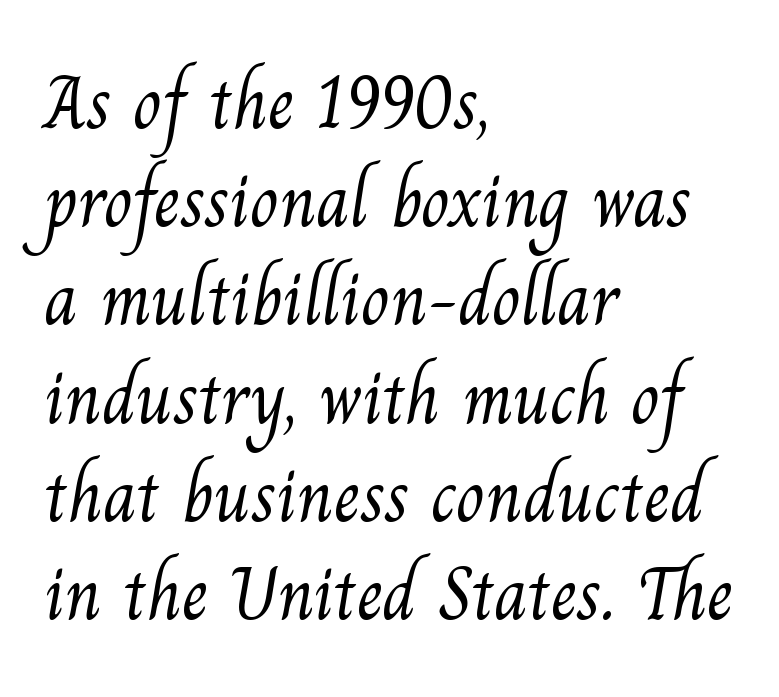
{"serif": "yes", "bold": "no", "weight": "light", "width": "normal", "stroke_contrast": "medium", "x_height": "small", "monospaced": "no", "underline": "no", "align": "left", "line_spacing": "normal", "line_spacing_ratio": 1.31, "letter_spacing": "normal", "letter_spacing_em": 0.0, "glyph_px": 75}
